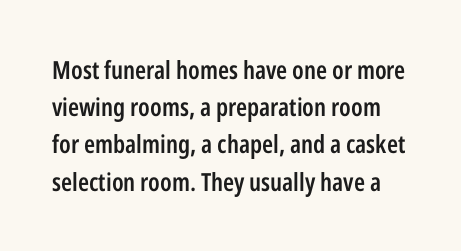
The image shows 25 px text type, upright; set normal line spacing (1.49x), normal letter spacing, not underlined.
